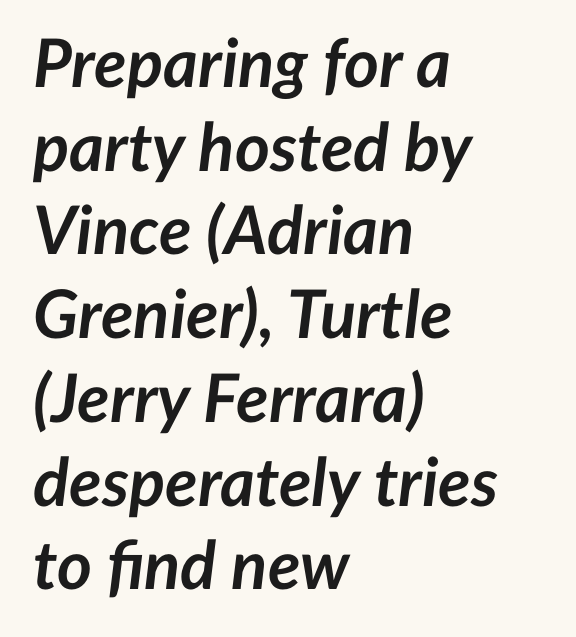
Spacing between characters is what you'd get straight out of the box. This block has exactly the height ordinary leading produces. Italic: yes, the glyphs are oblique. Compared with an ordinary text face, these strokes are far heavier — a full bold. The face used here is proportionally spaced, like ordinary book or web type.
